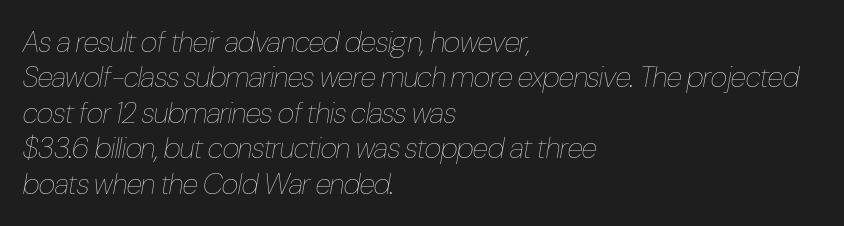
Slanted lettering throughout. Summary of weight: not heavy and not bold. Caption: standard tracking, unaltered. The compositor pushed each line to the left boundary. This sample has the flowing, uneven cadence of proportional lettering.
